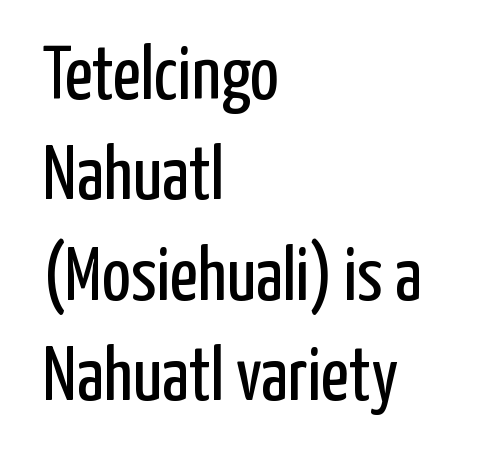
Q: Is the text bold? A: No.
Q: Is the text italic (slanted)? A: No, it is upright.
Q: Is the typeface a serif or a sans-serif typeface? A: Sans-serif.
Q: Is the text underlined? A: No.
Q: How is the paragraph aligned? A: Left-aligned.
Q: Is the spacing between letters normal or unusually wide? A: Normal.
Q: Is the spacing between lines tight, normal or loose? A: Normal.
Q: Width (condensed, normal, or wide)? A: Condensed.
Q: Stroke contrast? A: Low.
Q: x-height? A: Medium.
Q: Monospaced? A: No.
